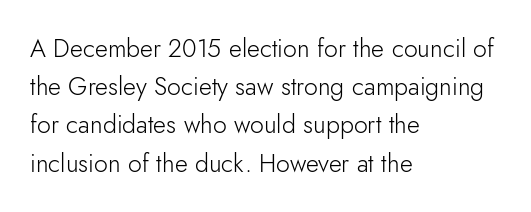
{"italic": "no", "bold": "no", "underline": "no", "align": "left", "line_spacing": "normal", "line_spacing_ratio": 1.53, "letter_spacing": "normal", "letter_spacing_em": 0.0, "glyph_px": 25}
